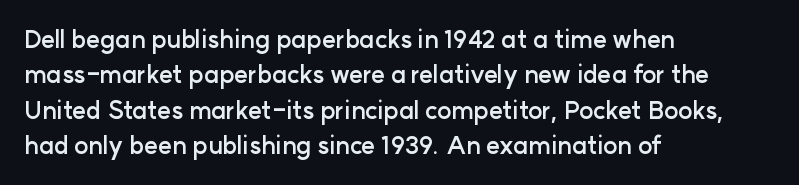
Q: Is the text bold? A: Yes.
Q: Is the text italic (slanted)? A: No, it is upright.
Q: Is the text underlined? A: No.
Q: How is the paragraph aligned? A: Left-aligned.
Q: Is the spacing between letters normal or unusually wide? A: Normal.
Q: Is the spacing between lines tight, normal or loose? A: Normal.
